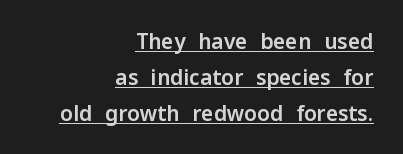
The image shows 21 px text type, upright; set right-aligned, line spacing 1.71x, normal letter spacing, underlined.
